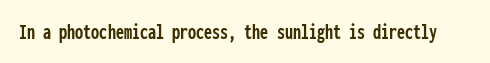
Each word holds together tightly as a unit, with standard inter-letter gaps. Posture: upright roman. The specimen omits any rule beneath the text block's lines.
